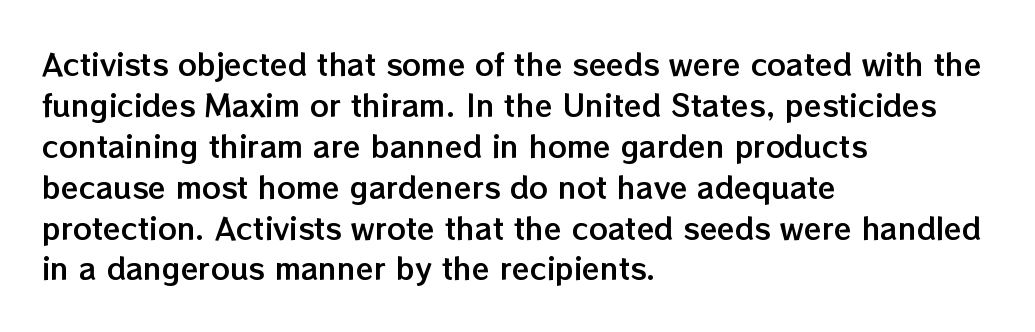
Line spacing here is normal. No italicization has been applied; the sample stays upright. Only glyphs here, with clear space below each row. The face used here is proportionally spaced, like ordinary book or web type. Layout note: lines flush left.
